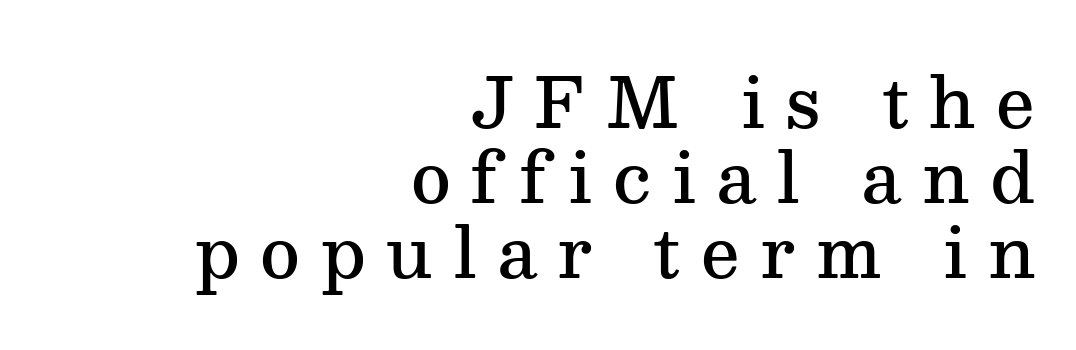
{"serif": "yes", "italic": "no", "bold": "semi", "weight": "semibold", "width": "normal", "stroke_contrast": "medium", "x_height": "medium", "monospaced": "no", "underline": "no", "align": "right", "line_spacing": "tight", "line_spacing_ratio": 1.09, "letter_spacing": "wide", "letter_spacing_em": 0.3, "glyph_px": 69}
